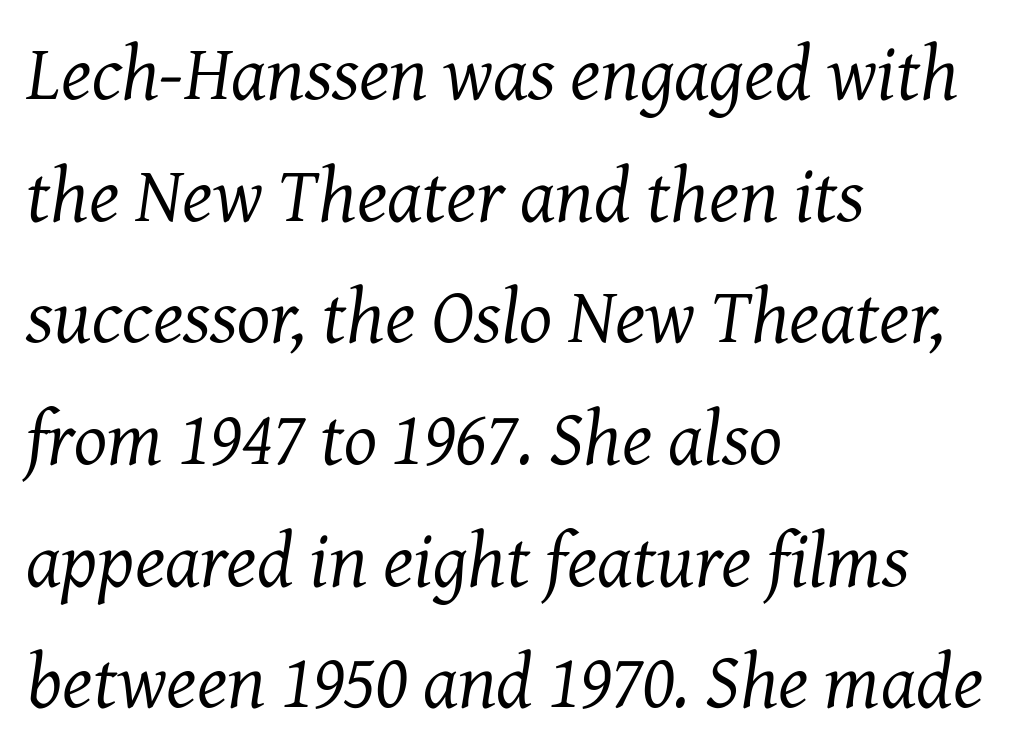
Leading matches the norm, producing a regular column. Teacher's note: observe the even left margin — that is flush-left alignment. Nobody drew a line under any word here. In terms of letterform style, serifs are clearly present. Stroke thickness stays within the range of a standard reading face or lighter.
